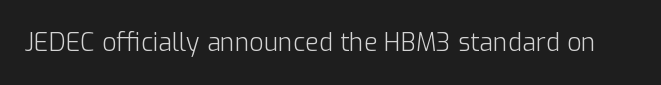
{"italic": "no", "bold": "no", "underline": "no", "letter_spacing": "normal", "letter_spacing_em": 0.0, "glyph_px": 25}
